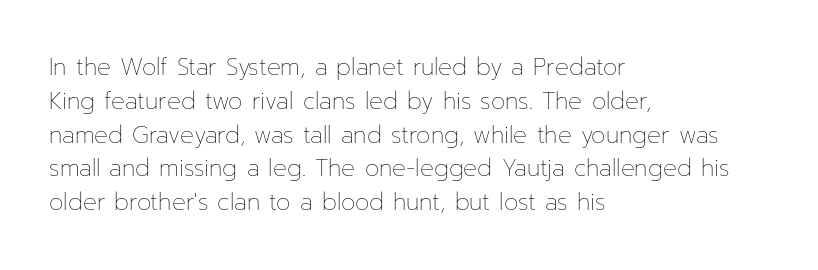
The image shows 23 px text type, upright; set left-aligned, normal line spacing (1.47x), normal letter spacing, not underlined.
